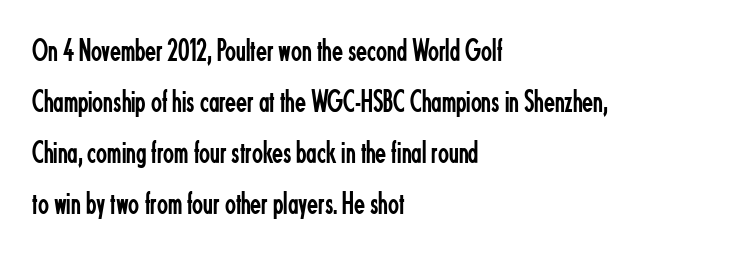
The letters look calm and open, with moderate or lighter stems. Do the letters lean? They stand straight. A classic flush-left, rag-right setting is used for this passage. How are the letters spaced? Ordinarily, with no added tracking. I'd call this a sans setting — the letters go barefoot. The lines sit at an ordinary, default distance from one another.
